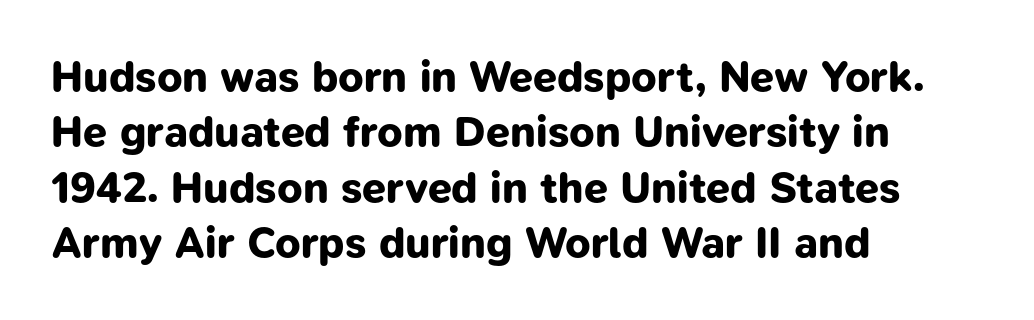
{"serif": "no", "bold": "yes", "weight": "bold", "width": "normal", "stroke_contrast": "low", "x_height": "medium", "monospaced": "no", "underline": "no", "align": "left", "line_spacing": "normal", "line_spacing_ratio": 1.29, "letter_spacing": "normal", "letter_spacing_em": 0.0, "glyph_px": 43}
